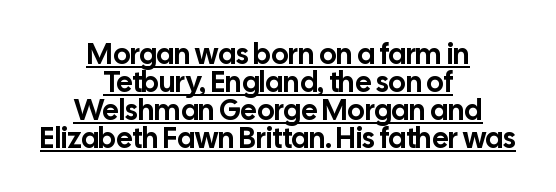
The image shows 29 px sans-serif type, upright; set centered, tight line spacing (0.96x), normal letter spacing, underlined; low stroke contrast and a medium x-height.
